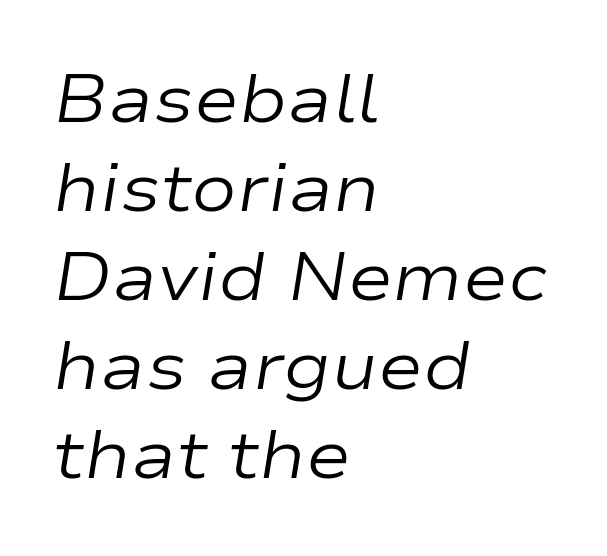
Q: Is the text bold? A: No.
Q: Is the text italic (slanted)? A: Yes, it leans right by about 9 degrees.
Q: Is the text underlined? A: No.
Q: How is the paragraph aligned? A: Left-aligned.
Q: Is the spacing between letters normal or unusually wide? A: Normal.
Q: Is the spacing between lines tight, normal or loose? A: Normal.
Q: Width (condensed, normal, or wide)? A: Wide.
Q: Stroke contrast? A: Low.
Q: x-height? A: Medium.
Q: Monospaced? A: No.
